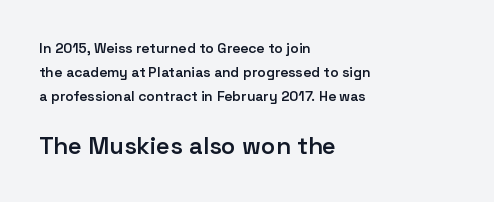
The image shows 24 px text type, upright; set left-aligned, line spacing 1.72x, normal letter spacing, not underlined; the second (bottom) block is 1.71x larger.
